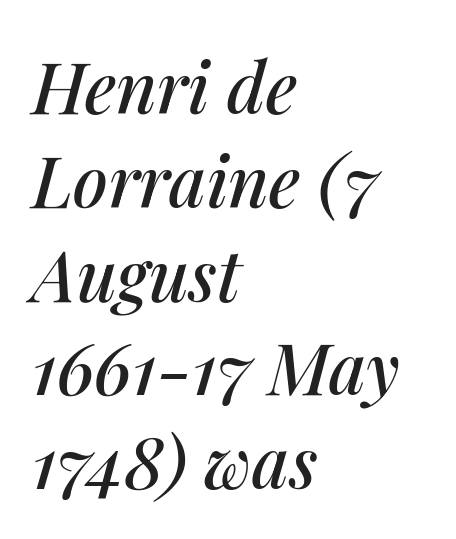
{"italic": "yes", "lean": "right", "slant_degrees": 14, "width": "normal", "stroke_contrast": "medium", "x_height": "medium", "monospaced": "no", "underline": "no", "align": "left", "line_spacing": "normal", "line_spacing_ratio": 1.34, "letter_spacing": "normal", "letter_spacing_em": 0.0, "glyph_px": 70}
